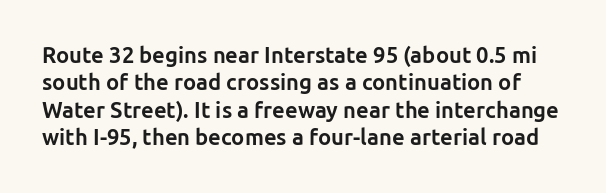
Here the glyphs are tracked normally, forming tight word shapes. The strip under each line holds only bare page. Tall strokes in this sample are plumb rather than angled. Notice how thick the strokes are: this is what a full bold looks like.
